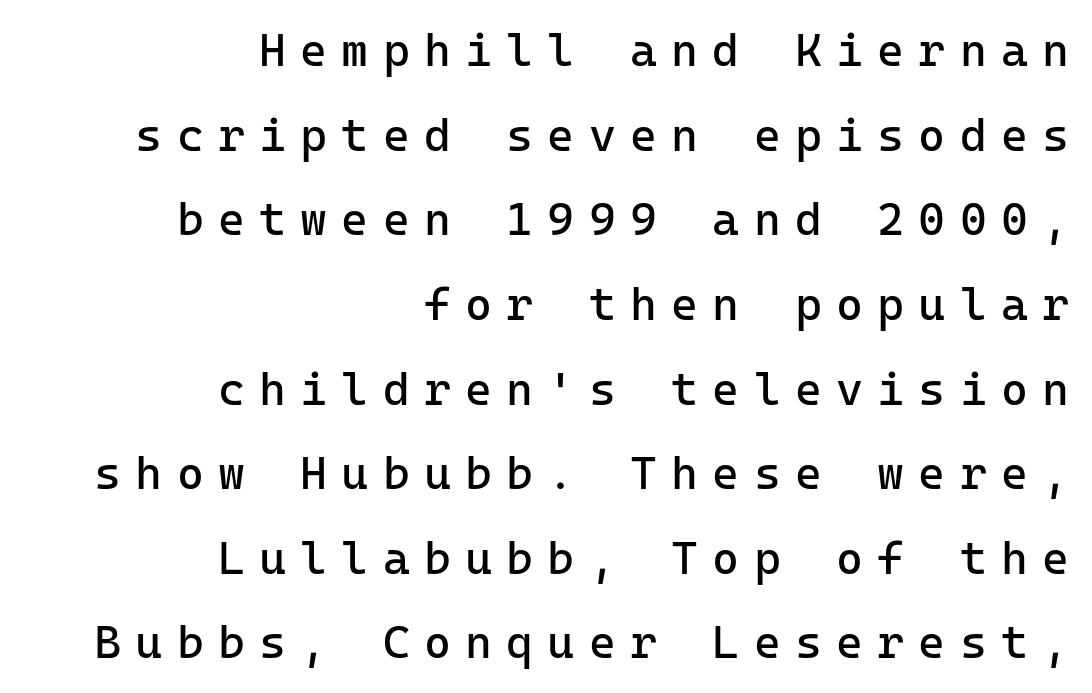
Q: Is the text bold? A: No.
Q: Is the text italic (slanted)? A: No, it is upright.
Q: Is the typeface a serif or a sans-serif typeface? A: Sans-serif.
Q: Is the text underlined? A: No.
Q: How is the paragraph aligned? A: Right-aligned.
Q: Is the spacing between letters normal or unusually wide? A: Unusually wide.
Q: Width (condensed, normal, or wide)? A: Normal.
Q: Stroke contrast? A: Low.
Q: x-height? A: Medium.
Q: Monospaced? A: Yes.
